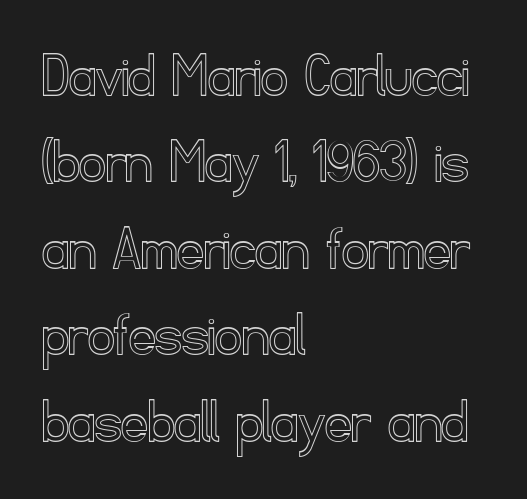
Interline gaps are of average width in this sample. Nope, not italic — everything's standing straight. The zone under the glyphs is completely vacant. Here the designer chose a conventional face with non-uniform glyph widths. Look at the tracking — it's just the regular setting, nothing added.
